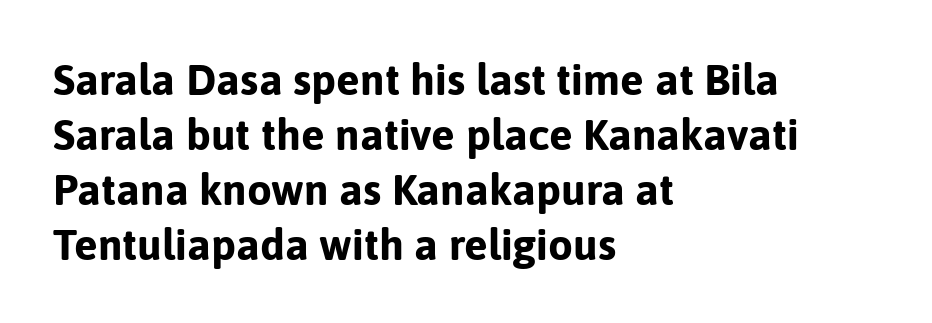
The image shows 44 px bold sans-serif type, upright; set left-aligned, normal line spacing (1.25x), normal letter spacing, not underlined; low stroke contrast and a medium x-height.
